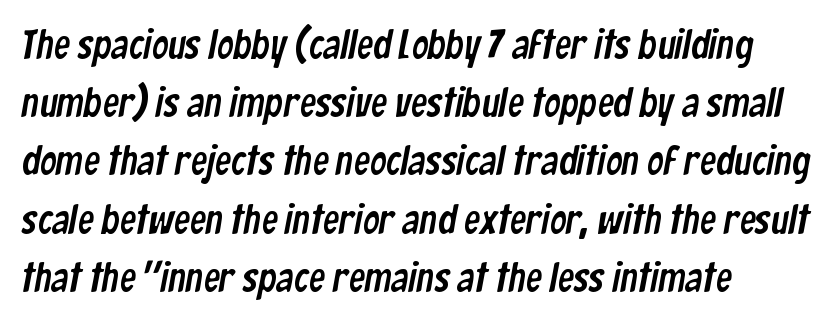
Q: Is the typeface a serif or a sans-serif typeface? A: Sans-serif.
Q: Is the text underlined? A: No.
Q: How is the paragraph aligned? A: Left-aligned.
Q: Is the spacing between letters normal or unusually wide? A: Normal.
Q: Is the spacing between lines tight, normal or loose? A: Normal.
Q: Width (condensed, normal, or wide)? A: Condensed.
Q: Stroke contrast? A: Low.
Q: x-height? A: Medium.
Q: Monospaced? A: No.
